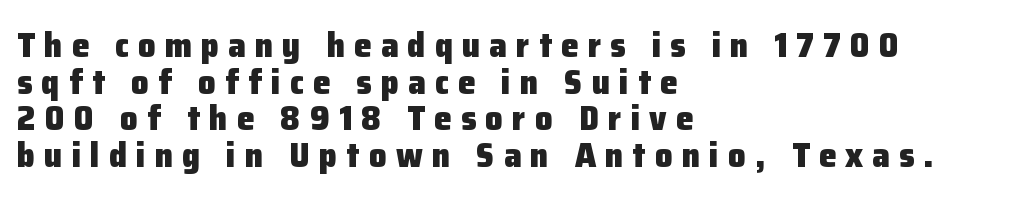
Set as a true bold cut, around the 700 mark. These lines have a slow, spaced-out rhythm from letter to letter. The lines in this sample share a left origin and differ only in where they stop. Letters rest on an invisible, unmarked baseline.
